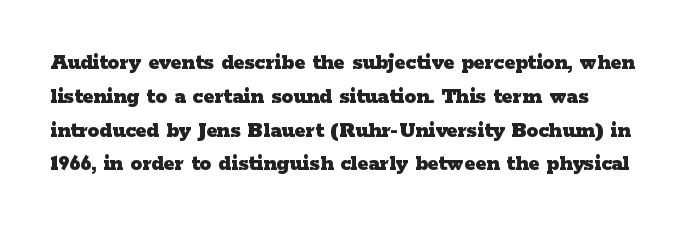
Bold? Absolutely — the strokes are thick and heavy. The setting favours the left margin, as ordinary paragraphs usually do. The font's upright variant was chosen for this text. A bare baseline throughout the passage. Vertical spacing — default.
